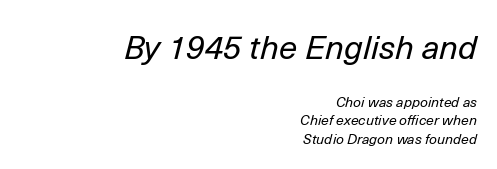
{"italic": "yes", "lean": "right", "slant_degrees": 14, "bold": "no", "weight": "regular", "width": "normal", "stroke_contrast": "low", "x_height": "medium", "monospaced": "no", "underline": "no", "align": "right", "line_spacing": "normal", "line_spacing_ratio": 1.32, "letter_spacing": "normal", "letter_spacing_em": 0.0, "larger_block": "first", "size_ratio": 2.36, "glyph_px": 33}
